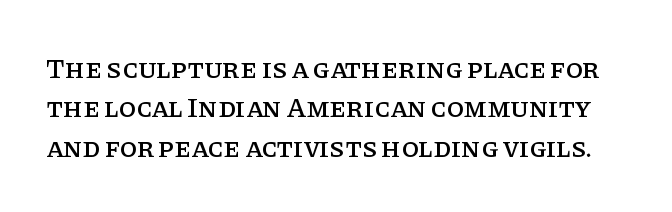
{"serif": "yes", "italic": "no", "width": "normal", "stroke_contrast": "low", "x_height": "large", "monospaced": "no", "underline": "no", "line_spacing": "normal", "line_spacing_ratio": 1.41, "letter_spacing": "normal", "letter_spacing_em": 0.0, "glyph_px": 28}
